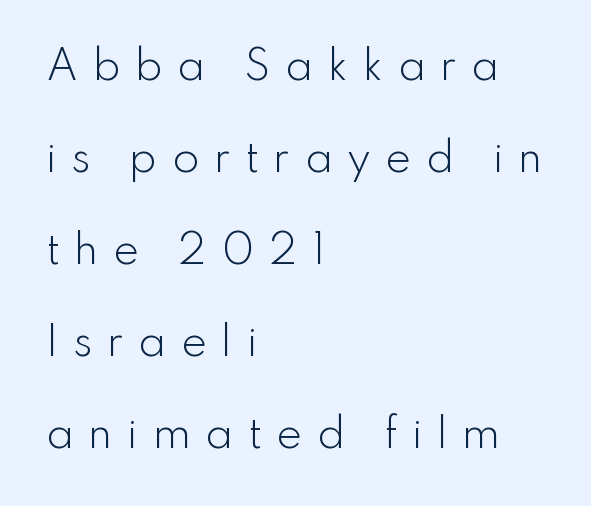
The lines are quadded left. The passage shown has open, widely tracked lettering throughout. The glyphs are unaccompanied by any horizontal stroke below them. A quiet, ordinary-to-light weight characterises the typeface.
